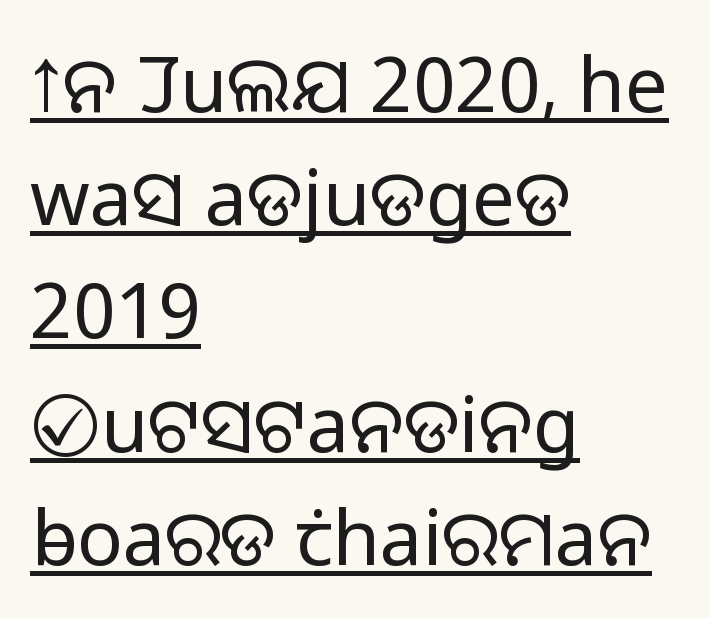
{"serif": "no", "italic": "no", "bold": "no", "weight": "light", "width": "normal", "stroke_contrast": "low", "x_height": "medium", "monospaced": "no", "underline": "yes", "align": "left", "line_spacing": "normal", "line_spacing_ratio": 1.49, "letter_spacing": "normal", "letter_spacing_em": 0.0, "glyph_px": 76}
